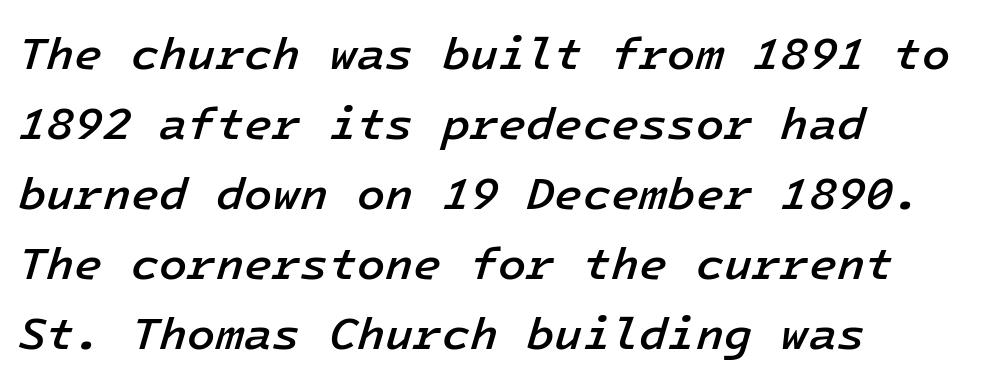
{"italic": "yes", "lean": "right", "slant_degrees": 16, "bold": "semi", "weight": "semibold", "width": "normal", "stroke_contrast": "low", "x_height": "medium", "underline": "no", "align": "left", "line_spacing": "normal", "line_spacing_ratio": 1.52, "letter_spacing": "normal", "letter_spacing_em": 0.0, "glyph_px": 46}
